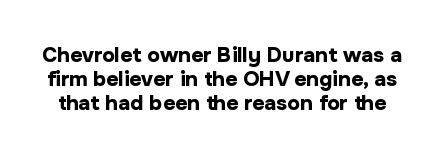
{"italic": "no", "bold": "yes", "underline": "no", "line_spacing": "tight", "line_spacing_ratio": 1.14, "letter_spacing": "normal", "letter_spacing_em": 0.0, "glyph_px": 21}
